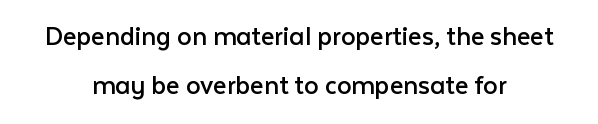
Letters rest on an invisible, unmarked baseline. The rendering uses natural spacing where letterforms have individual widths. The designer went with a sans here, leaving each stem footless. A student would call this center alignment; a typographer would say set centered. Stems and bowls with no extra thickness — not bold. This sample uses plain, unmodified letter spacing.
